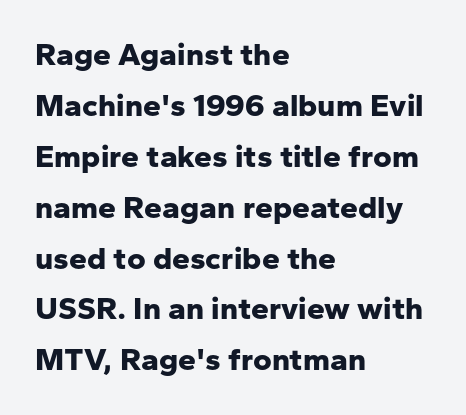
Q: Is the text bold? A: Yes.
Q: Is the text italic (slanted)? A: No, it is upright.
Q: Is the typeface a serif or a sans-serif typeface? A: Sans-serif.
Q: Is the text underlined? A: No.
Q: How is the paragraph aligned? A: Left-aligned.
Q: Is the spacing between letters normal or unusually wide? A: Normal.
Q: Is the spacing between lines tight, normal or loose? A: Normal.
Q: Width (condensed, normal, or wide)? A: Normal.
Q: Stroke contrast? A: Low.
Q: x-height? A: Medium.
Q: Monospaced? A: No.
